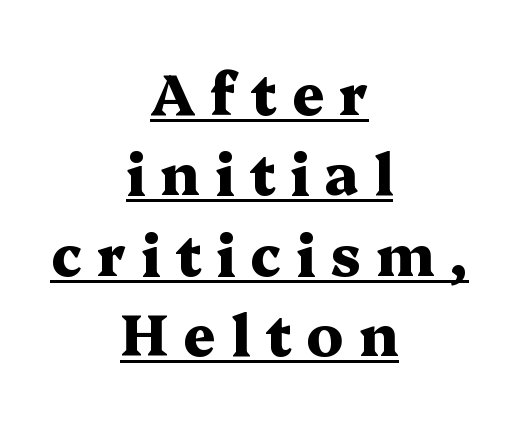
{"serif": "yes", "italic": "no", "bold": "yes", "weight": "heavy", "width": "wide", "stroke_contrast": "medium", "x_height": "medium", "monospaced": "no", "underline": "yes", "align": "center", "line_spacing": "normal", "line_spacing_ratio": 1.41, "letter_spacing": "wide", "letter_spacing_em": 0.26, "glyph_px": 57}
